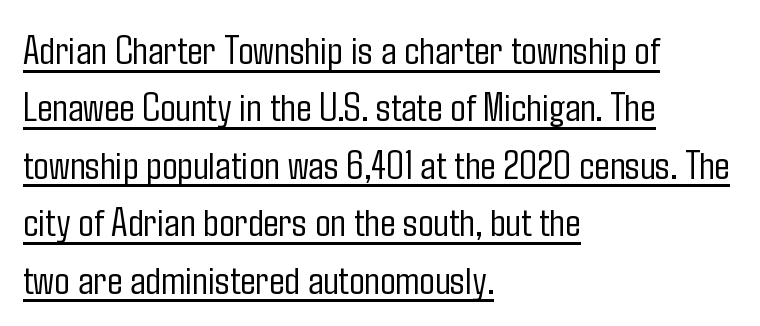
Q: Is the text bold? A: No.
Q: Is the text italic (slanted)? A: No, it is upright.
Q: Is the typeface a serif or a sans-serif typeface? A: Sans-serif.
Q: Is the text underlined? A: Yes.
Q: How is the paragraph aligned? A: Left-aligned.
Q: Is the spacing between letters normal or unusually wide? A: Normal.
Q: Is the spacing between lines tight, normal or loose? A: Normal.
Q: Width (condensed, normal, or wide)? A: Condensed.
Q: Stroke contrast? A: Low.
Q: x-height? A: Medium.
Q: Monospaced? A: No.
